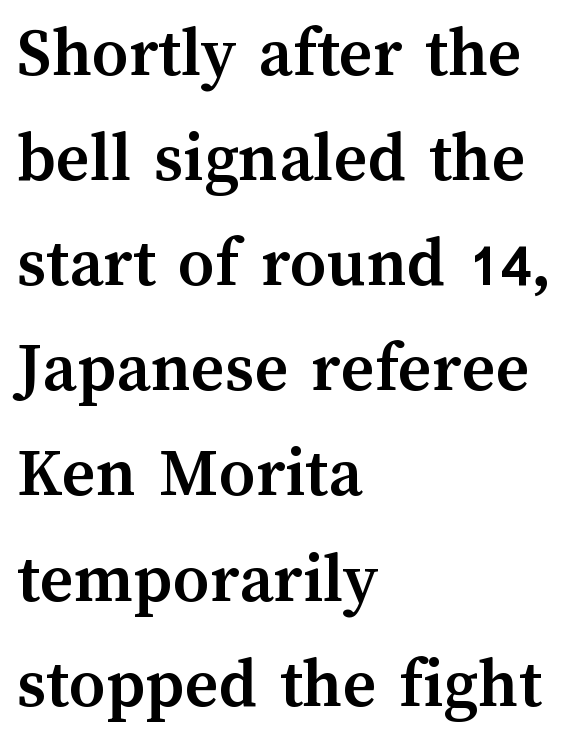
Q: Is the text bold? A: Yes.
Q: Is the text italic (slanted)? A: No, it is upright.
Q: Is the text underlined? A: No.
Q: How is the paragraph aligned? A: Left-aligned.
Q: Is the spacing between letters normal or unusually wide? A: Normal.
Q: Is the spacing between lines tight, normal or loose? A: Normal.
Q: Width (condensed, normal, or wide)? A: Normal.
Q: Stroke contrast? A: Medium.
Q: x-height? A: Medium.
Q: Monospaced? A: No.
